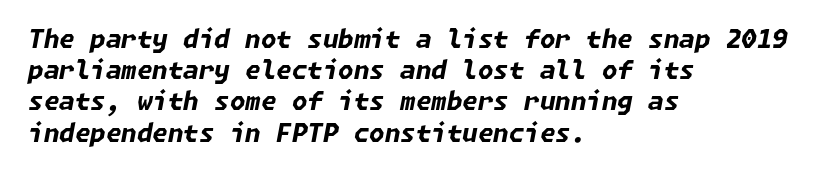
{"italic": "yes", "lean": "right", "slant_degrees": 11, "bold": "yes", "underline": "no", "align": "left", "line_spacing": "normal", "line_spacing_ratio": 1.25, "letter_spacing": "normal", "letter_spacing_em": 0.0, "glyph_px": 25}
